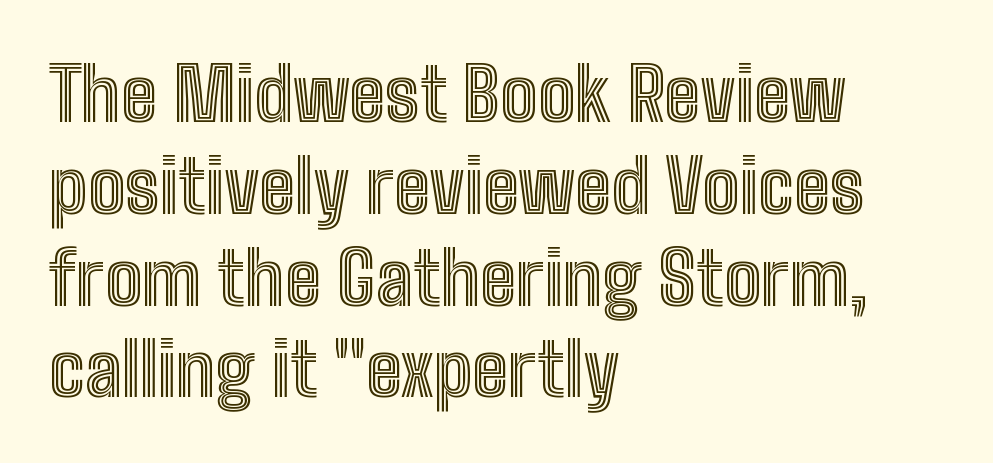
{"italic": "no", "width": "condensed", "x_height": "medium", "monospaced": "no", "underline": "no", "align": "left", "line_spacing_ratio": 1.24, "letter_spacing": "normal", "letter_spacing_em": 0.0, "glyph_px": 74}
